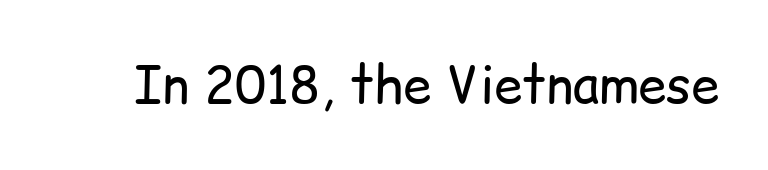
The image shows 51 px regular-weight sans-serif type, upright; set normal letter spacing, not underlined; low stroke contrast and a medium x-height.
